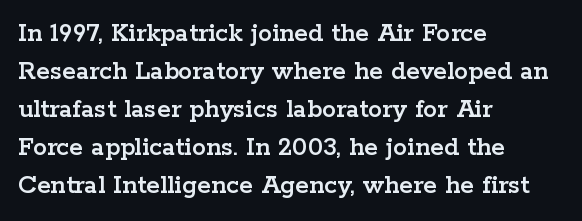
{"serif": "yes", "italic": "no", "width": "wide", "stroke_contrast": "low", "x_height": "medium", "monospaced": "no", "underline": "no", "align": "left", "line_spacing": "normal", "line_spacing_ratio": 1.36, "letter_spacing": "normal", "letter_spacing_em": 0.0, "glyph_px": 28}
